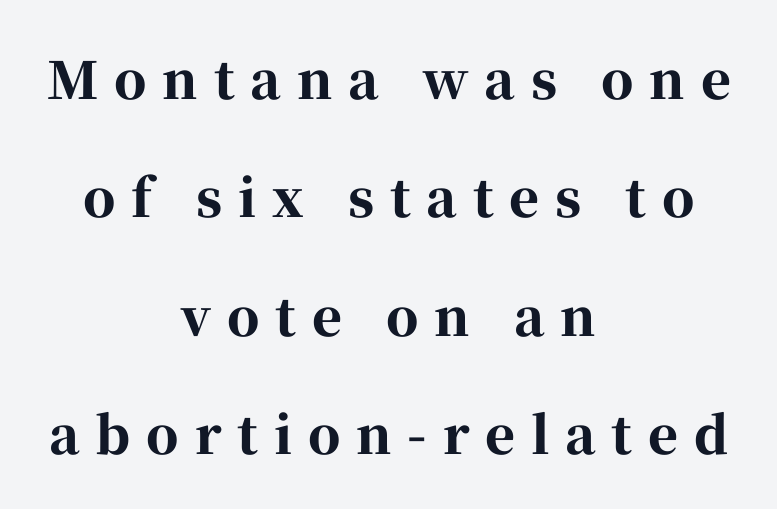
{"serif": "yes", "italic": "no", "bold": "yes", "weight": "bold", "width": "normal", "stroke_contrast": "high", "x_height": "medium", "monospaced": "no", "underline": "no", "align": "center", "line_spacing": "loose", "line_spacing_ratio": 2.32, "letter_spacing": "wide", "letter_spacing_em": 0.31, "glyph_px": 51}
